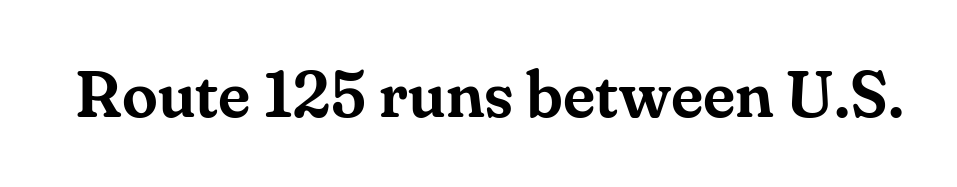
The image shows 65 px serif type, upright; set normal letter spacing, not underlined; medium stroke contrast and a small x-height.
